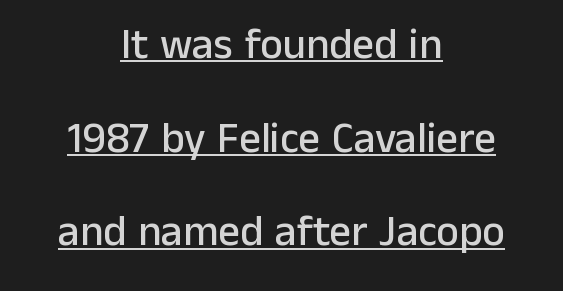
The rendering keeps characters at their native spacing. The designer went with a sans here, leaving each stem footless. Summary of vertical rhythm: relaxed, with wide interline spacing. A rule runs beneath these lines of type.
